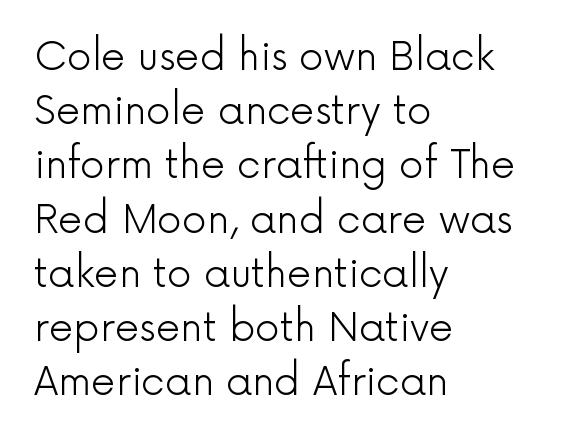
{"serif": "no", "italic": "no", "bold": "no", "weight": "light", "width": "normal", "x_height": "medium", "monospaced": "no", "underline": "no", "align": "left", "line_spacing": "normal", "line_spacing_ratio": 1.39, "letter_spacing": "normal", "letter_spacing_em": 0.0, "glyph_px": 39}
